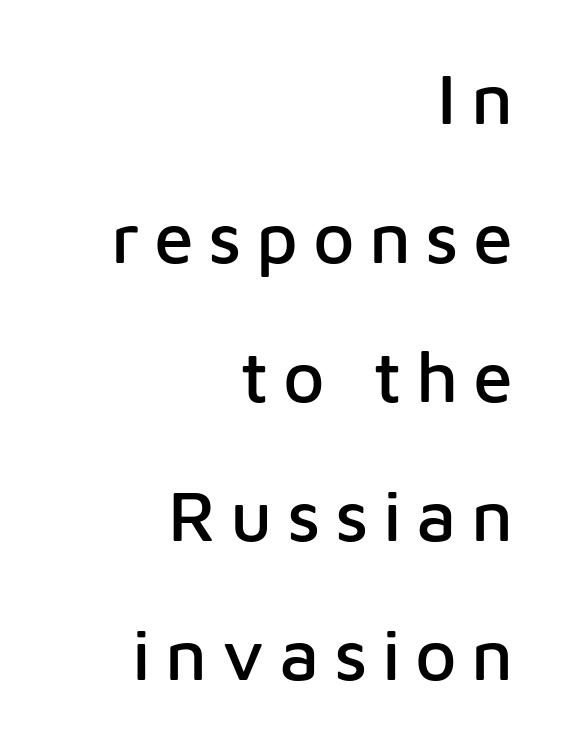
The image shows 72 px sans-serif type, upright; set right-aligned, loose line spacing (1.93x), unusually wide letter spacing (+0.2 em), not underlined; low stroke contrast and a medium x-height.
